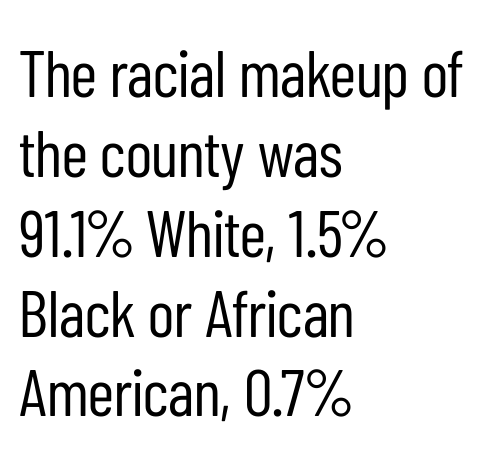
This reads as an unemphasized weight, regular at the heaviest. The typography opts for an upright posture over an oblique one. The glyphs in this specimen are sans serif. The paragraph shown leans on its left margin.
